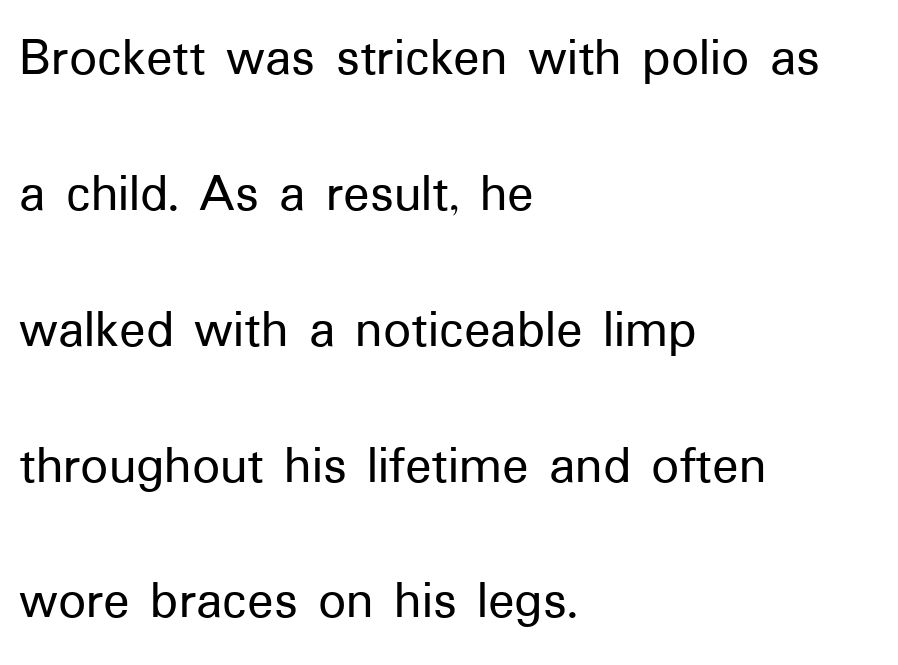
Q: Is the text italic (slanted)? A: No, it is upright.
Q: Is the typeface a serif or a sans-serif typeface? A: Sans-serif.
Q: Is the text underlined? A: No.
Q: How is the paragraph aligned? A: Left-aligned.
Q: Is the spacing between letters normal or unusually wide? A: Normal.
Q: Is the spacing between lines tight, normal or loose? A: Loose.
Q: Width (condensed, normal, or wide)? A: Normal.
Q: Stroke contrast? A: Low.
Q: x-height? A: Medium.
Q: Monospaced? A: No.
